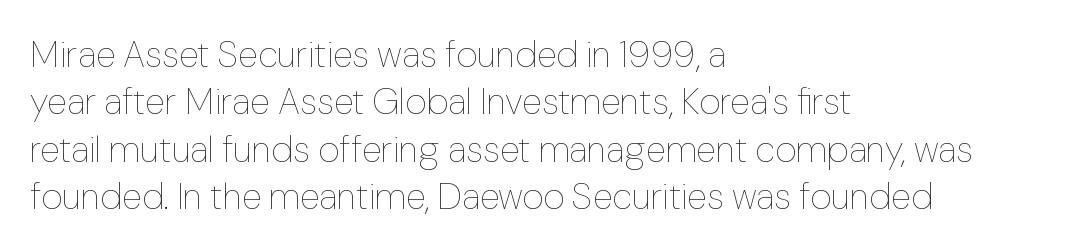
The image shows 37 px thin type, upright; set left-aligned, normal line spacing (1.28x), normal letter spacing, not underlined; low stroke contrast and a medium x-height.
